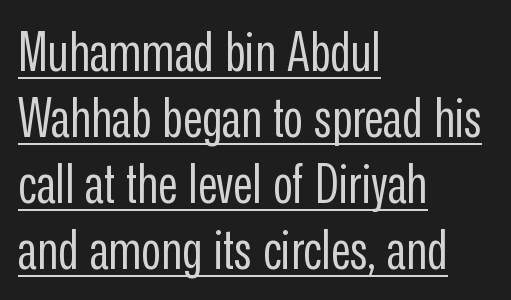
Posture: upright roman. On a weight scale, this lands at 450 or below. This sample has the flowing, uneven cadence of proportional lettering. Underlining? Definitely there.
